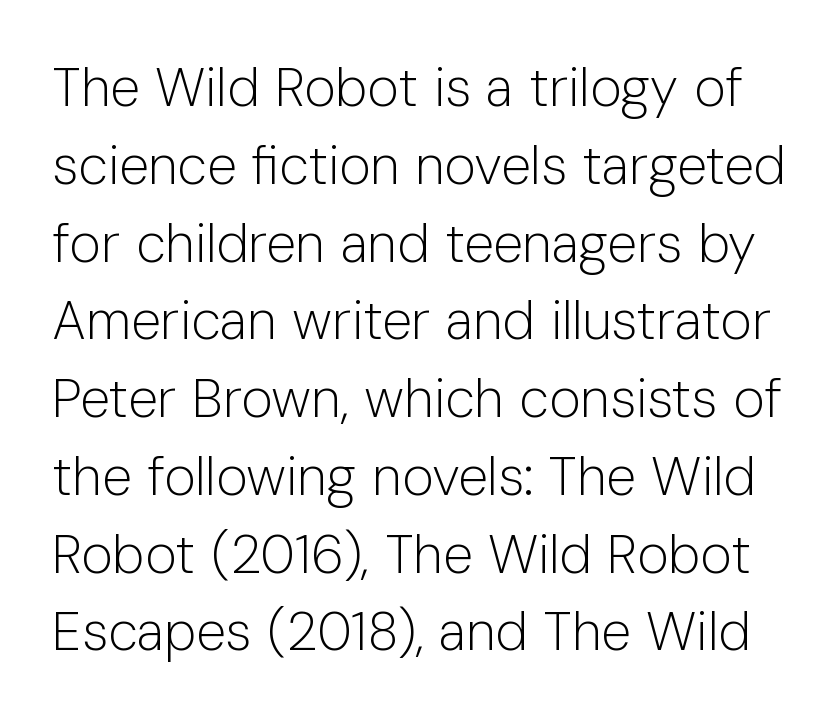
The image shows 54 px light sans-serif type, upright; set normal line spacing (1.44x), normal letter spacing, not underlined; low stroke contrast and a medium x-height.
